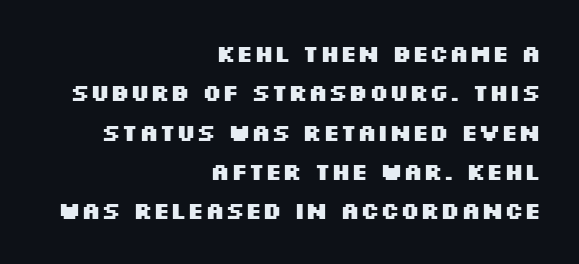
{"italic": "no", "bold": "yes", "underline": "no", "align": "right", "line_spacing_ratio": 1.71, "letter_spacing": "normal", "letter_spacing_em": 0.0, "glyph_px": 23}
